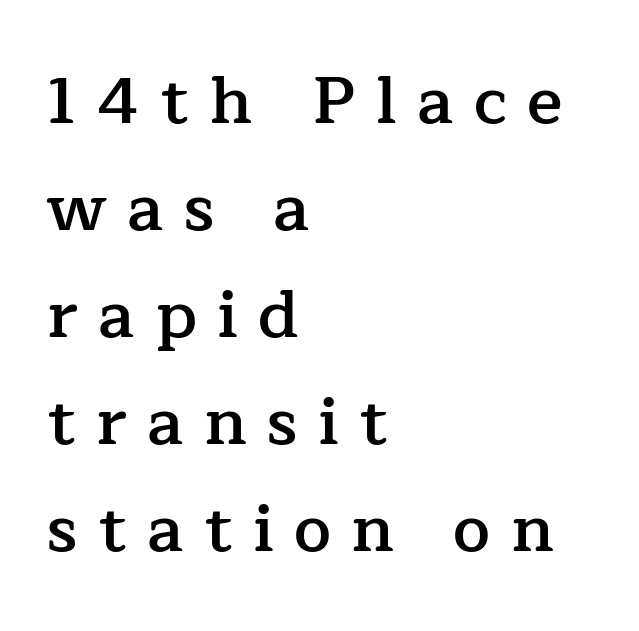
{"serif": "yes", "italic": "no", "bold": "semi", "weight": "semibold", "width": "normal", "stroke_contrast": "low", "x_height": "medium", "monospaced": "no", "underline": "no", "align": "left", "line_spacing": "normal", "line_spacing_ratio": 1.62, "letter_spacing": "wide", "letter_spacing_em": 0.31, "glyph_px": 66}
